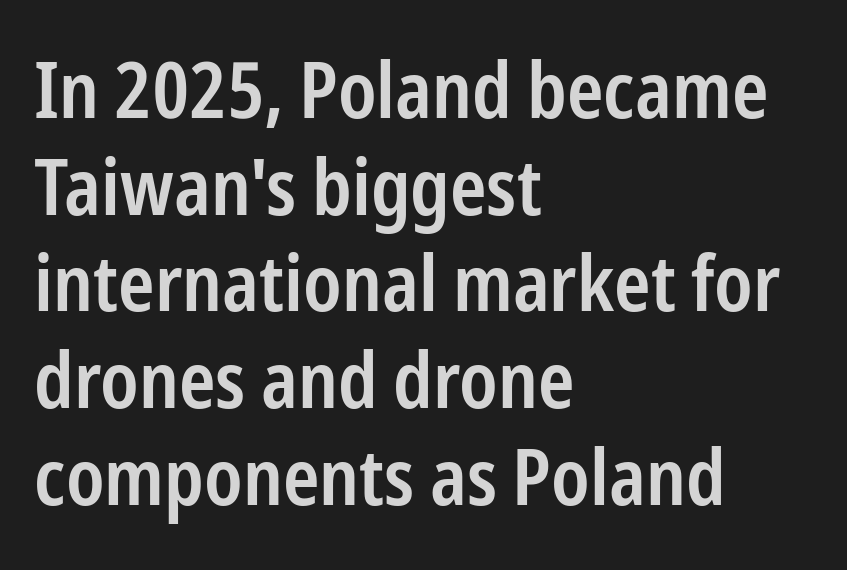
{"serif": "no", "italic": "no", "bold": "semi", "weight": "semibold", "width": "condensed", "stroke_contrast": "low", "x_height": "medium", "monospaced": "no", "underline": "no", "align": "left", "line_spacing_ratio": 1.24, "letter_spacing": "normal", "letter_spacing_em": 0.0, "glyph_px": 78}
